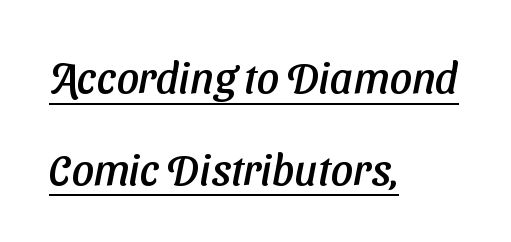
Q: Is the typeface a serif or a sans-serif typeface? A: Sans-serif.
Q: Is the text underlined? A: Yes.
Q: How is the paragraph aligned? A: Left-aligned.
Q: Is the spacing between letters normal or unusually wide? A: Normal.
Q: Is the spacing between lines tight, normal or loose? A: Loose.
Q: Width (condensed, normal, or wide)? A: Normal.
Q: Stroke contrast? A: Low.
Q: x-height? A: Medium.
Q: Monospaced? A: No.
